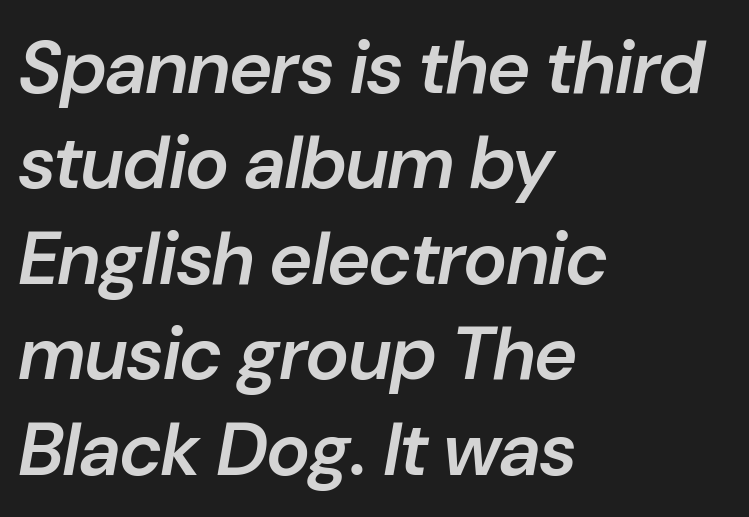
Q: Is the text bold? A: Semi-bold.
Q: Is the text italic (slanted)? A: Yes, it leans right by about 10 degrees.
Q: Is the text underlined? A: No.
Q: How is the paragraph aligned? A: Left-aligned.
Q: Is the spacing between letters normal or unusually wide? A: Normal.
Q: Is the spacing between lines tight, normal or loose? A: Normal.
Q: Width (condensed, normal, or wide)? A: Normal.
Q: Stroke contrast? A: Low.
Q: x-height? A: Medium.
Q: Monospaced? A: No.
